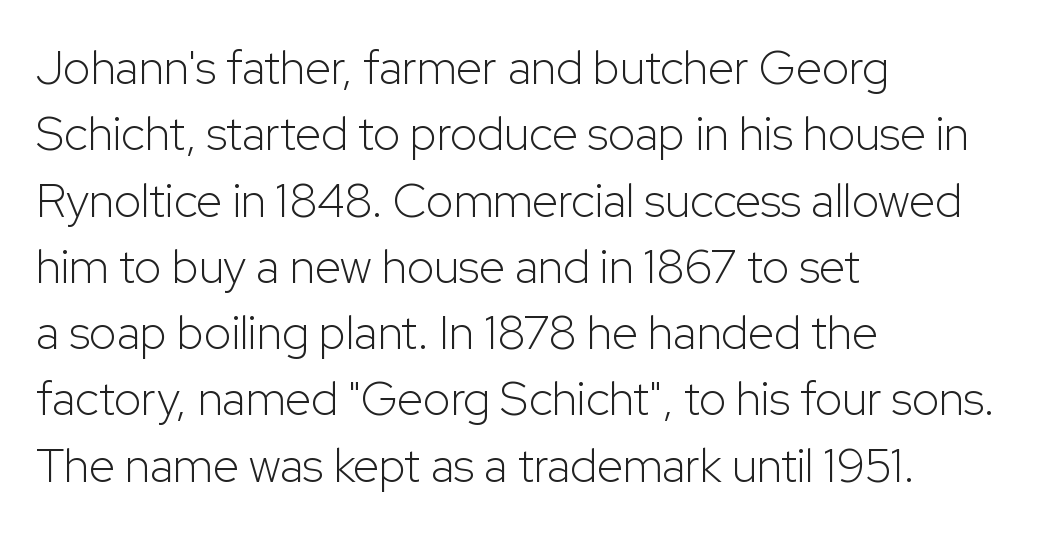
All the whitespace from short lines collects on the right. Each letter keeps its own natural width here, so spacing adapts to shape. This is the regular roman posture of the typeface. The rendering keeps characters at their native spacing. How would I describe the line gaps? Plain and ordinary. Weight: in the light-to-regular range.
